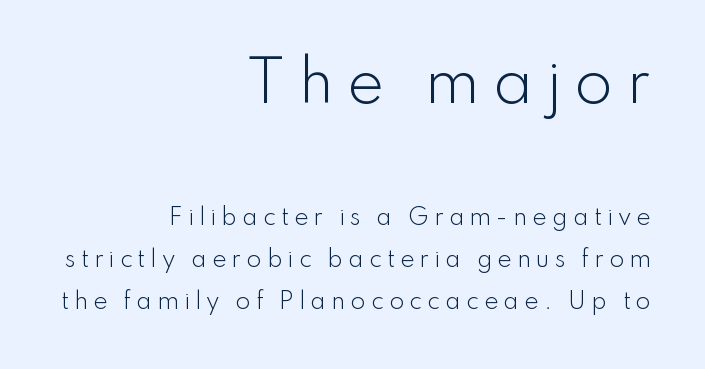
Horizontal alignment here is rightward, an uncommon choice for prose. Widely set lines give the paragraph a tall, airy silhouette. A typesetter would call this proportional, since set widths differ per character. The line texture is sparse and dotted thanks to wide tracking. This is roman type, the default non-slanted kind. The zone under the glyphs is completely vacant.
